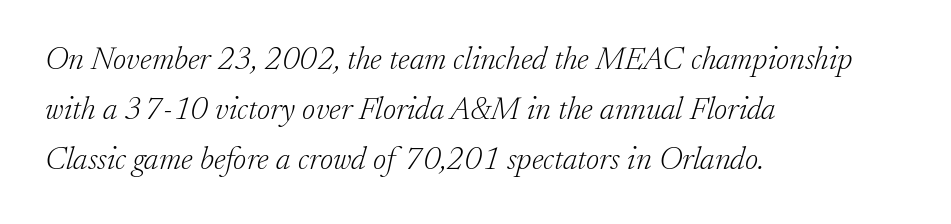
The image shows 32 px light serif type, italic (leaning right); set left-aligned, normal line spacing (1.57x), normal letter spacing, not underlined; low stroke contrast and a small x-height.
